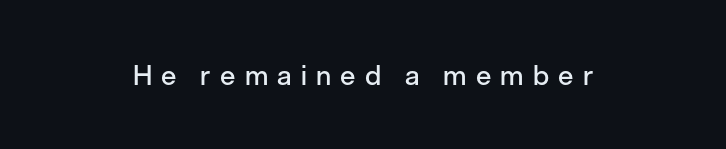
Each word looks stretched out because of the extra space between its letters. Plain, unruled lines of type. Designer's note — italics off, roman on. Alignment: centered. Firm but not heavy-handed strokes: this text is semibold.
